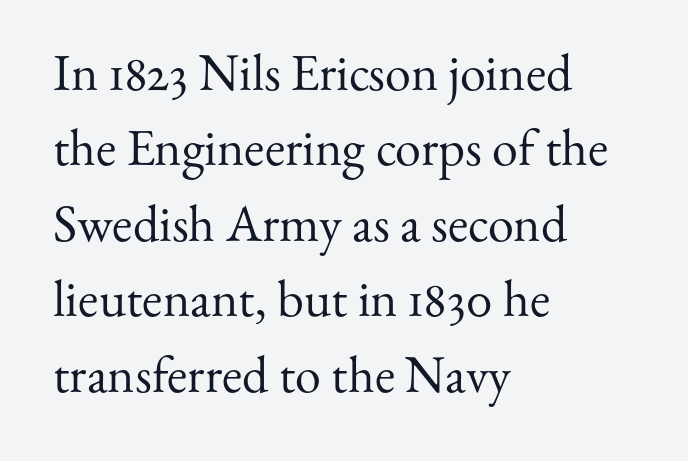
The image shows 52 px regular-weight serif type, upright; set left-aligned, normal line spacing (1.45x), normal letter spacing, not underlined; medium stroke contrast and a small x-height.
